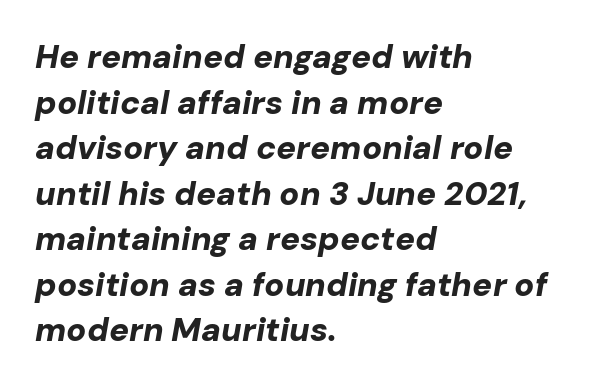
The image shows 33 px bold type, italic (leaning right); set left-aligned, normal line spacing (1.38x), normal letter spacing, not underlined; low stroke contrast and a medium x-height.
